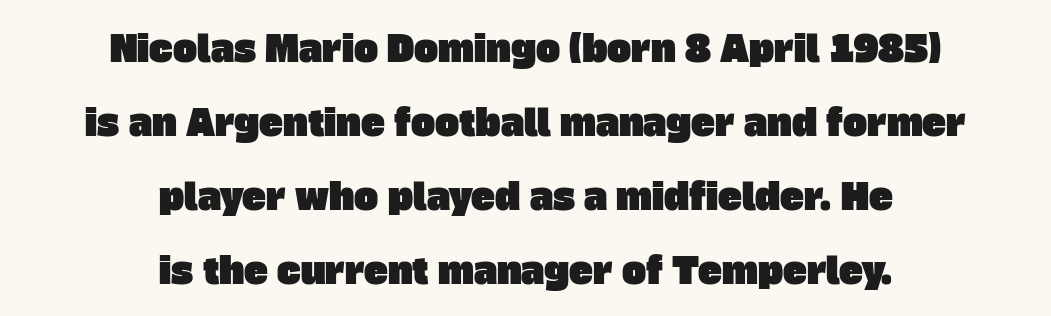
The image shows 36 px sans-serif type; set centered, loose line spacing (2.06x), normal letter spacing, not underlined; low stroke contrast and a large x-height.
